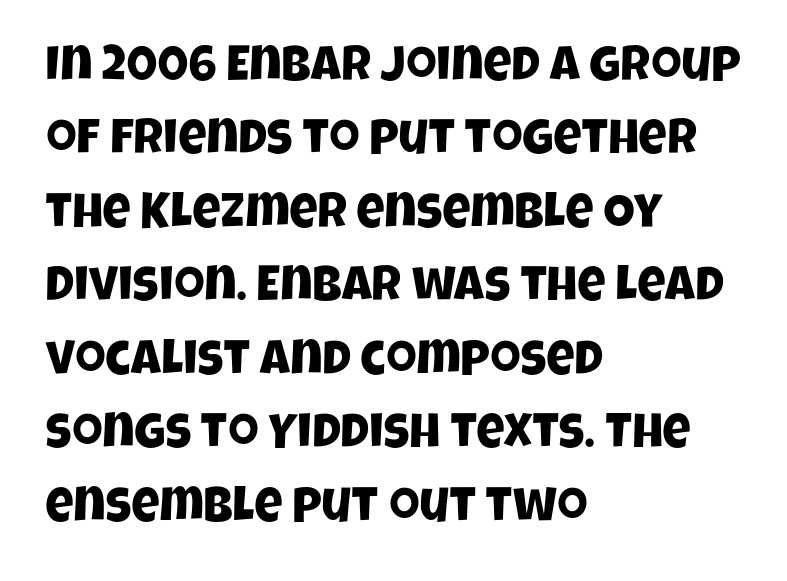
{"serif": "no", "width": "condensed", "stroke_contrast": "low", "x_height": "large", "monospaced": "no", "underline": "no", "align": "left", "line_spacing": "normal", "line_spacing_ratio": 1.5, "letter_spacing": "normal", "letter_spacing_em": 0.0, "glyph_px": 49}
